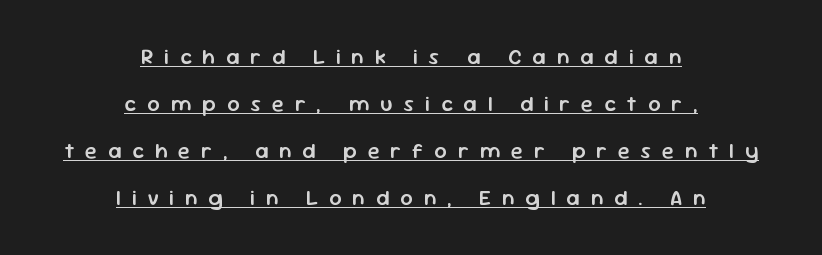
The image shows 22 px text type, upright; set centered, loose line spacing (2.14x), unusually wide letter spacing (+0.49 em), underlined.
